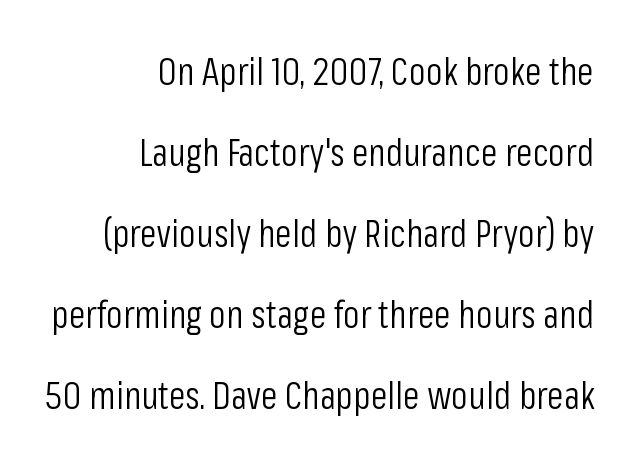
The image shows 38 px light, condensed sans-serif type, upright; set right-aligned, loose line spacing (2.13x), normal letter spacing, not underlined; low stroke contrast and a medium x-height.
